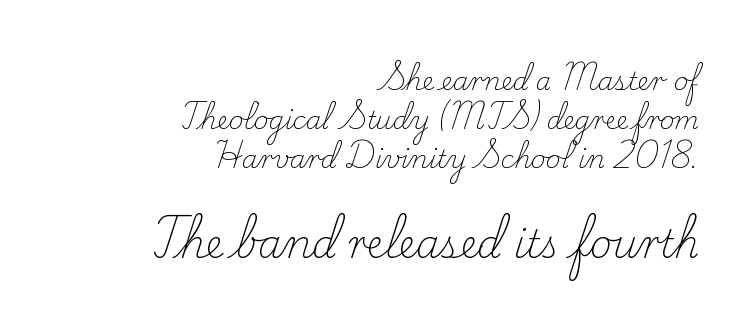
Q: Is the text bold? A: No.
Q: Is the text italic (slanted)? A: Yes.
Q: Is the typeface a serif or a sans-serif typeface? A: Serif.
Q: Is the text underlined? A: No.
Q: How is the paragraph aligned? A: Right-aligned.
Q: Is the spacing between letters normal or unusually wide? A: Normal.
Q: Is the spacing between lines tight, normal or loose? A: Normal.
Q: Which block of text is set in a larger size, the first (top) or the second (bottom)? A: The second (bottom) one.
Q: Width (condensed, normal, or wide)? A: Normal.
Q: Stroke contrast? A: Low.
Q: x-height? A: Small.
Q: Monospaced? A: No.
